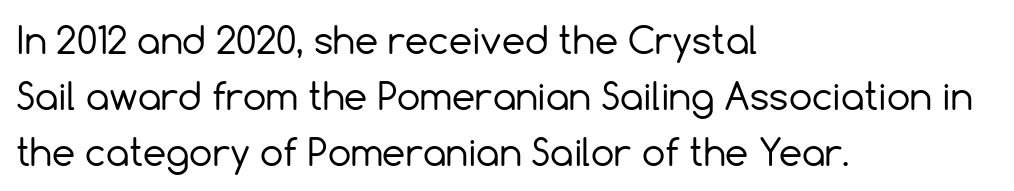
The font sits on the lighter half of the weight spectrum, regular included. Just letters on the line, the space beneath them empty. Regarding leading, the lines here are spaced in the standard way. A roman cut, with each character standing at attention. Examine the stroke ends and you'll find no serifs. The letters sit at their default tracking, neither squeezed nor spread.
